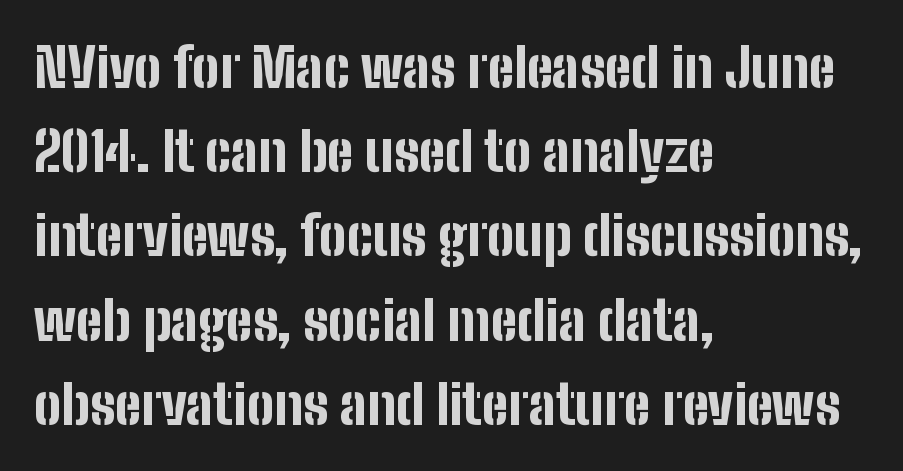
The setting favours the left margin, as ordinary paragraphs usually do. It's the straight-up-and-down kind of type. Is this a fixed-width face? No — the glyphs have proportional, varying widths. To sum up the face: it is a sans, with no serifs. Tracking here is standard; glyphs follow each other at the usual distance.
